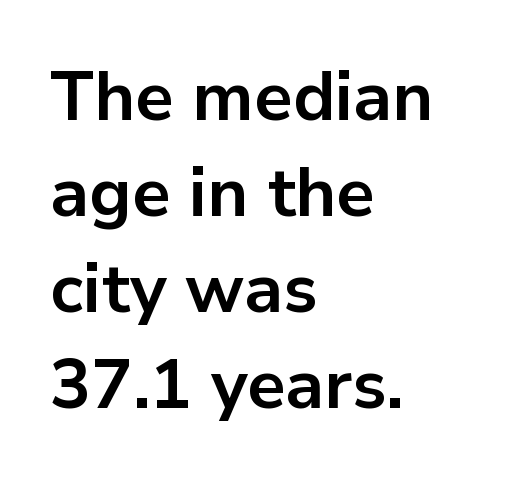
Q: Is the text bold? A: Yes.
Q: Is the text italic (slanted)? A: No, it is upright.
Q: Is the typeface a serif or a sans-serif typeface? A: Sans-serif.
Q: Is the text underlined? A: No.
Q: How is the paragraph aligned? A: Left-aligned.
Q: Is the spacing between letters normal or unusually wide? A: Normal.
Q: Is the spacing between lines tight, normal or loose? A: Normal.
Q: Width (condensed, normal, or wide)? A: Normal.
Q: Stroke contrast? A: Low.
Q: x-height? A: Medium.
Q: Monospaced? A: No.
